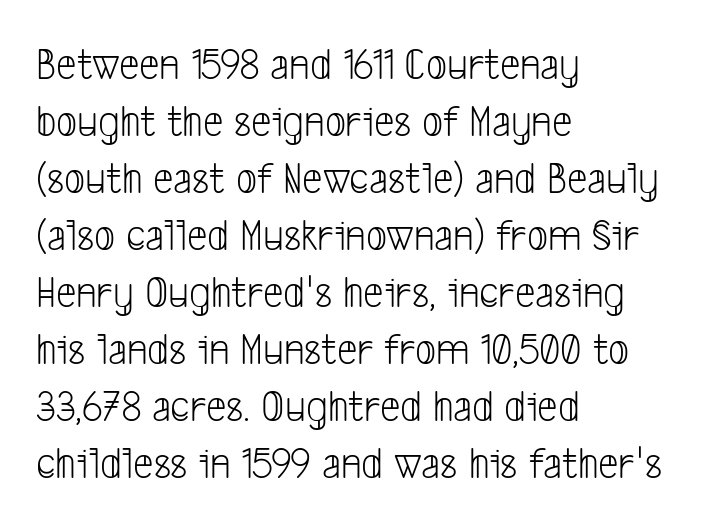
{"serif": "no", "bold": "no", "weight": "light", "width": "condensed", "stroke_contrast": "low", "x_height": "medium", "monospaced": "no", "underline": "no", "align": "left", "line_spacing_ratio": 1.24, "letter_spacing": "normal", "letter_spacing_em": 0.0, "glyph_px": 46}
